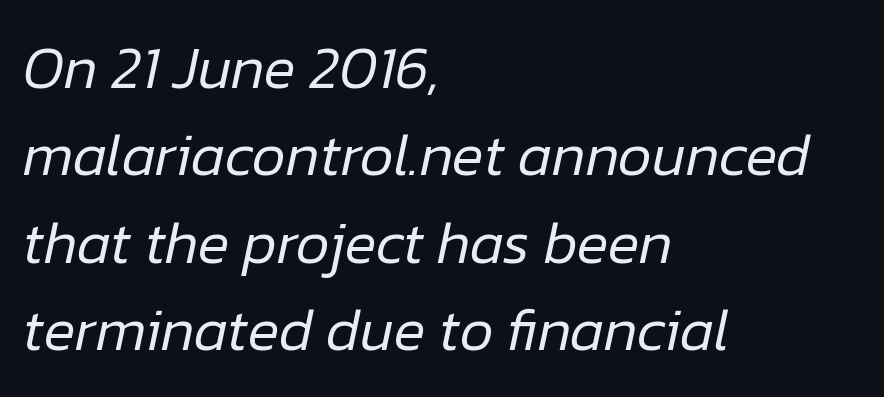
{"italic": "yes", "lean": "right", "slant_degrees": 12, "bold": "no", "weight": "regular", "width": "normal", "stroke_contrast": "low", "x_height": "medium", "monospaced": "no", "underline": "no", "align": "left", "line_spacing": "normal", "line_spacing_ratio": 1.48, "letter_spacing": "normal", "letter_spacing_em": 0.0, "glyph_px": 59}
